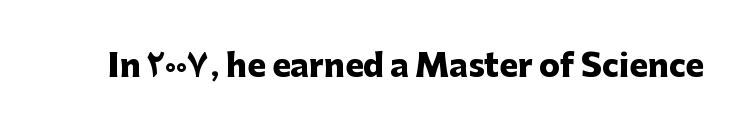
{"serif": "no", "italic": "no", "bold": "yes", "weight": "heavy", "width": "normal", "stroke_contrast": "low", "x_height": "medium", "monospaced": "no", "underline": "no", "letter_spacing": "normal", "letter_spacing_em": 0.0, "glyph_px": 31}
